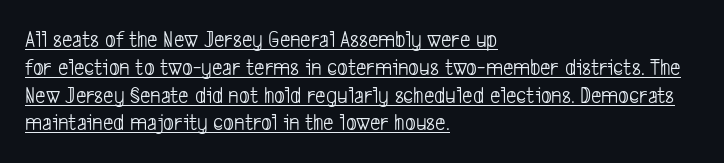
Q: Is the text bold? A: No.
Q: Is the text underlined? A: Yes.
Q: How is the paragraph aligned? A: Left-aligned.
Q: Is the spacing between letters normal or unusually wide? A: Normal.
